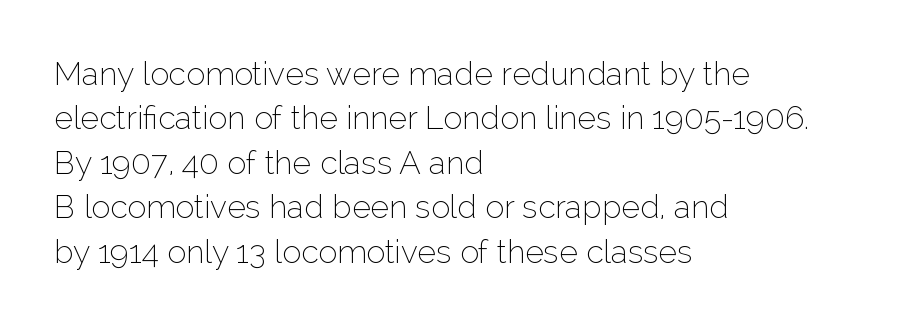
Each row of text sits above clean, open space. The face used here is proportionally spaced, like ordinary book or web type. The lettering holds an erect, upright posture throughout. Observe the ordinary spacing: letters are neighbours, not strangers. Is the block centered? No — it sits flush against the left margin. The font family rendered here belongs to the sans-serif group.
